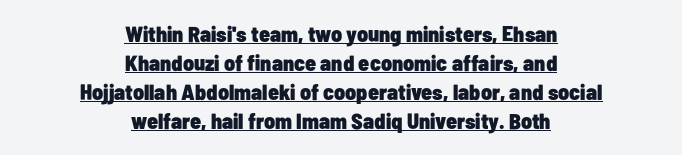
The image shows 22 px bold type, upright; set centered, normal line spacing (1.32x), normal letter spacing, underlined.
